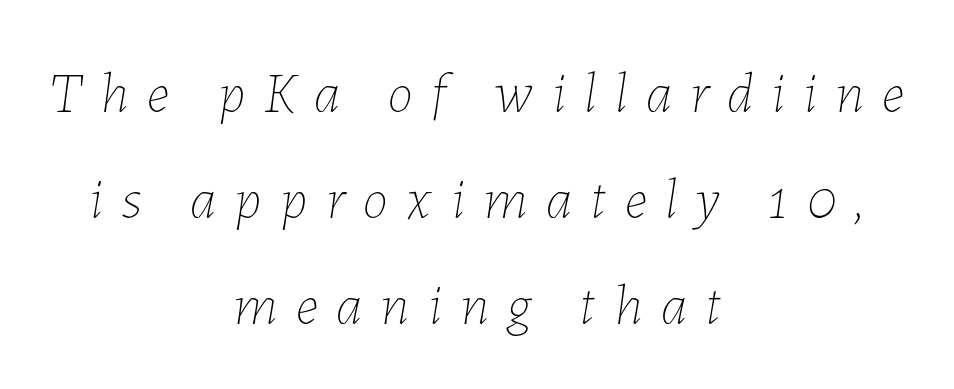
The image shows 57 px thin type, italic (leaning right); set centered, line spacing 1.86x, unusually wide letter spacing (+0.33 em), not underlined; low stroke contrast and a medium x-height.
